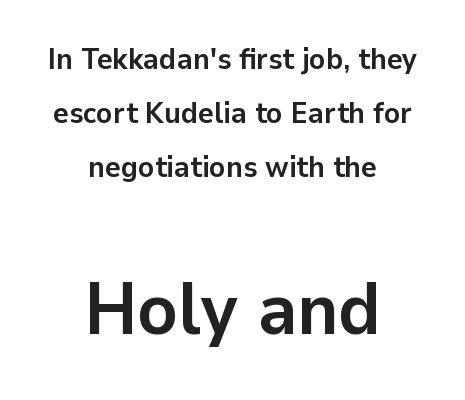
The image shows 74 px semibold sans-serif type, upright; set centered, line spacing 1.8x, normal letter spacing, not underlined; the second (bottom) block is 2.47x larger; low stroke contrast and a medium x-height.
